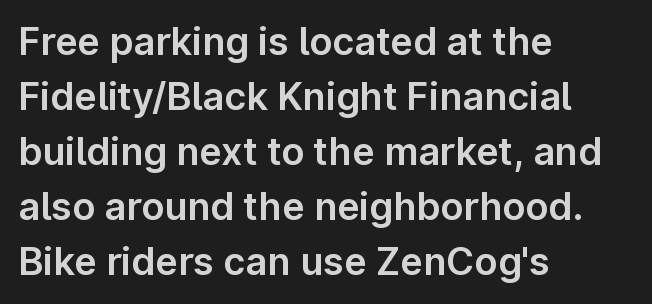
Q: Is the text italic (slanted)? A: No, it is upright.
Q: Is the typeface a serif or a sans-serif typeface? A: Sans-serif.
Q: Is the text underlined? A: No.
Q: How is the paragraph aligned? A: Left-aligned.
Q: Is the spacing between letters normal or unusually wide? A: Normal.
Q: Is the spacing between lines tight, normal or loose? A: Normal.
Q: Width (condensed, normal, or wide)? A: Normal.
Q: Stroke contrast? A: Low.
Q: x-height? A: Medium.
Q: Monospaced? A: No.
